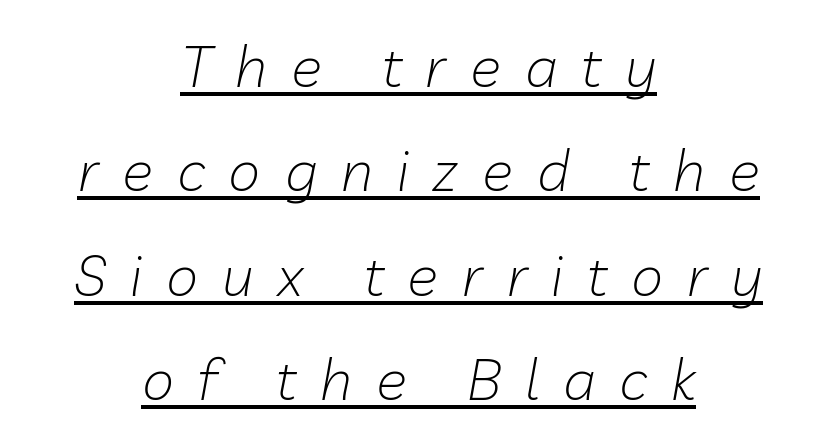
Q: Is the text bold? A: No.
Q: Is the text italic (slanted)? A: Yes, it leans right by about 10 degrees.
Q: Is the text underlined? A: Yes.
Q: How is the paragraph aligned? A: Centered.
Q: Is the spacing between letters normal or unusually wide? A: Unusually wide.
Q: Width (condensed, normal, or wide)? A: Normal.
Q: Stroke contrast? A: Low.
Q: x-height? A: Medium.
Q: Monospaced? A: No.
